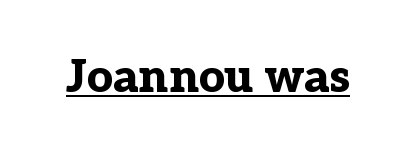
{"serif": "yes", "italic": "no", "bold": "yes", "weight": "bold", "width": "normal", "stroke_contrast": "low", "x_height": "medium", "monospaced": "no", "underline": "yes", "letter_spacing": "normal", "letter_spacing_em": 0.0, "glyph_px": 45}
